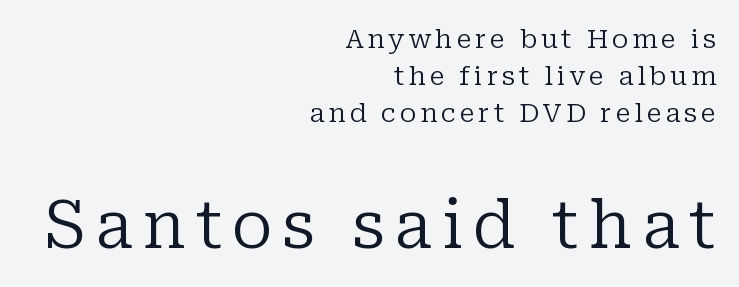
Q: Is the text bold? A: No.
Q: Is the text italic (slanted)? A: No, it is upright.
Q: Is the typeface a serif or a sans-serif typeface? A: Serif.
Q: Is the text underlined? A: No.
Q: How is the paragraph aligned? A: Right-aligned.
Q: Is the spacing between lines tight, normal or loose? A: Normal.
Q: Which block of text is set in a larger size, the first (top) or the second (bottom)? A: The second (bottom) one.
Q: Width (condensed, normal, or wide)? A: Normal.
Q: Stroke contrast? A: Low.
Q: x-height? A: Medium.
Q: Monospaced? A: No.
